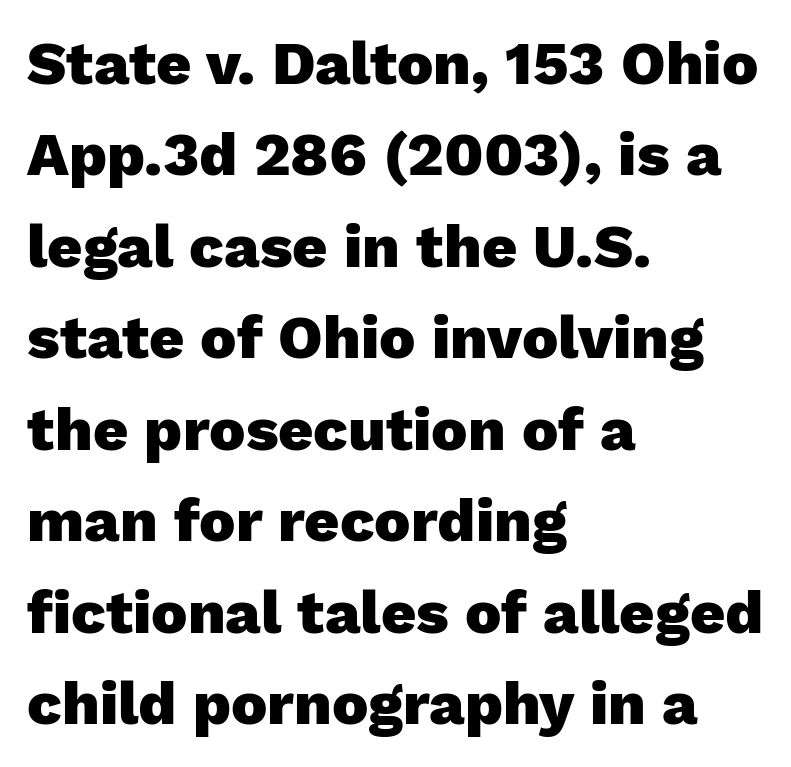
The face used here is proportionally spaced, like ordinary book or web type. Summary of vertical rhythm: regular, with standard interline spacing. The tracking reads as untouched default to a designer's eye. The space beneath each line is pristine and unruled. Pretty heavy lettering here — definitely bold. Every row of glyphs begins at an identical x-position on the left.
